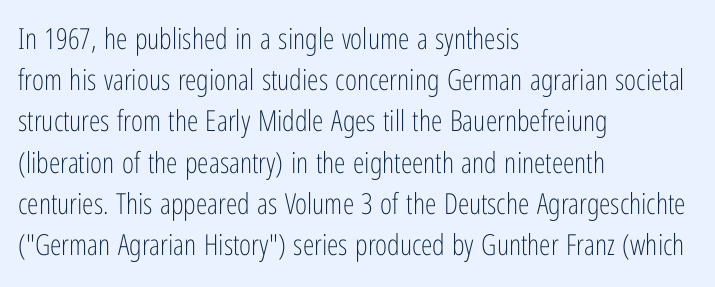
It's the straight-up-and-down kind of type. This sample has the flowing, uneven cadence of proportional lettering. The rendering keeps characters at their native spacing. To sum up the face: it is a sans, with no serifs.
